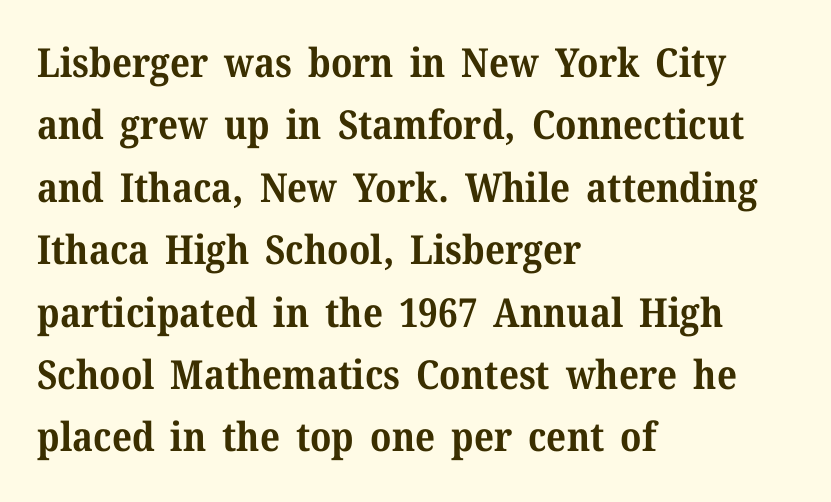
Caption: standard tracking, unaltered. Is there much room between lines? A standard amount, neither cramped nor airy. The string is rendered with underlining switched off. Horizontal alignment here is leftward, the default for most running prose.
